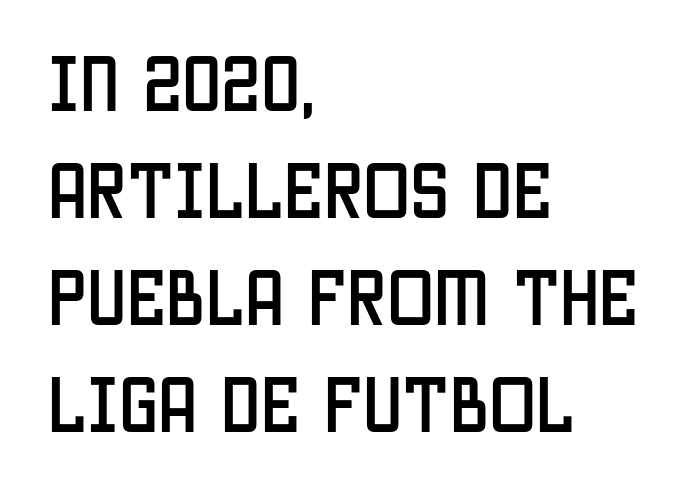
Q: Is the text italic (slanted)? A: No, it is upright.
Q: Is the typeface a serif or a sans-serif typeface? A: Sans-serif.
Q: Is the text underlined? A: No.
Q: How is the paragraph aligned? A: Left-aligned.
Q: Is the spacing between letters normal or unusually wide? A: Normal.
Q: Is the spacing between lines tight, normal or loose? A: Normal.
Q: Width (condensed, normal, or wide)? A: Condensed.
Q: Stroke contrast? A: Low.
Q: x-height? A: Large.
Q: Monospaced? A: No.
